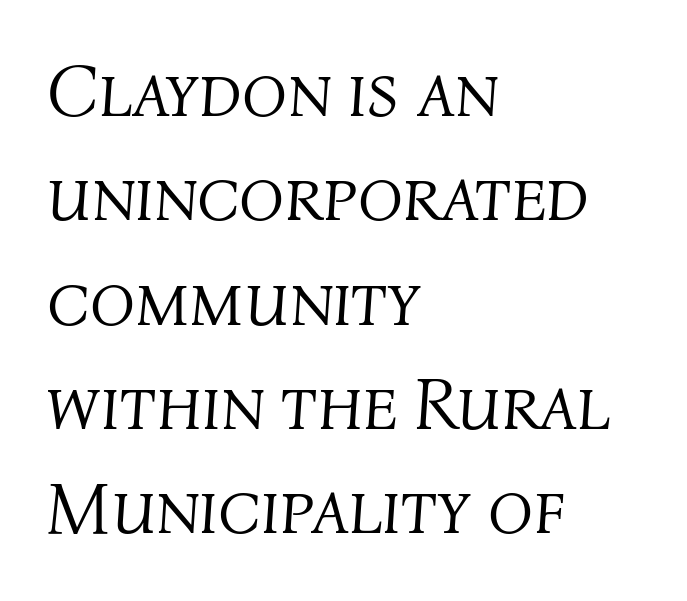
Q: Is the text bold? A: No.
Q: Is the text italic (slanted)? A: Yes, it leans right by about 4 degrees.
Q: Is the text underlined? A: No.
Q: How is the paragraph aligned? A: Left-aligned.
Q: Is the spacing between letters normal or unusually wide? A: Normal.
Q: Is the spacing between lines tight, normal or loose? A: Normal.
Q: Width (condensed, normal, or wide)? A: Normal.
Q: Stroke contrast? A: Medium.
Q: x-height? A: Medium.
Q: Monospaced? A: No.
